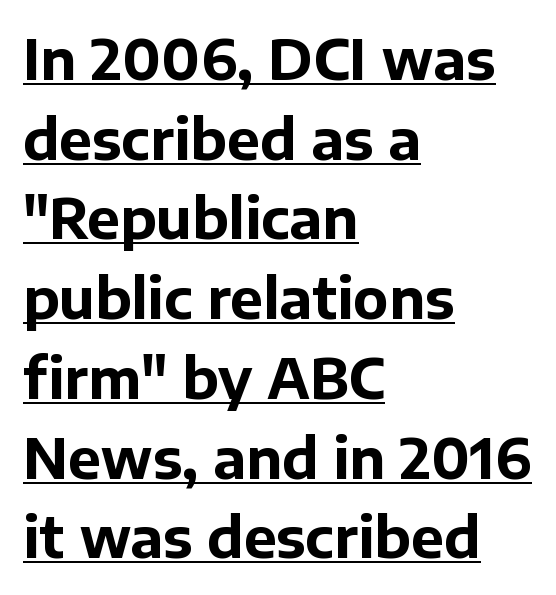
A typesetter would call this proportional, since set widths differ per character. Note: no serifs on the glyphs. The block of text has a typical density, with ordinary space between rows. Nope, not italic — everything's standing straight. Every word sits above its own underline. These lines stack with their left ends in a neat column.
